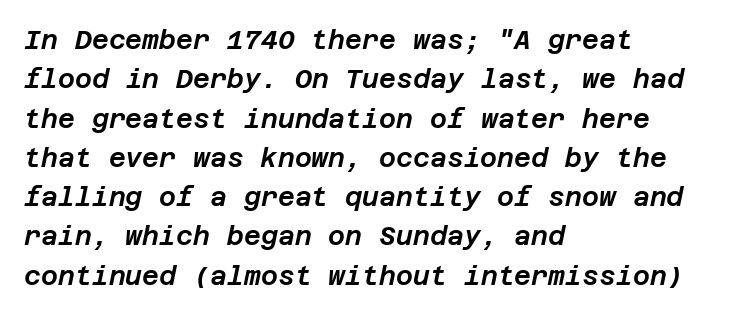
Q: Is the text italic (slanted)? A: Yes, it leans right by about 12 degrees.
Q: Is the text underlined? A: No.
Q: How is the paragraph aligned? A: Left-aligned.
Q: Is the spacing between letters normal or unusually wide? A: Normal.
Q: Is the spacing between lines tight, normal or loose? A: Normal.
